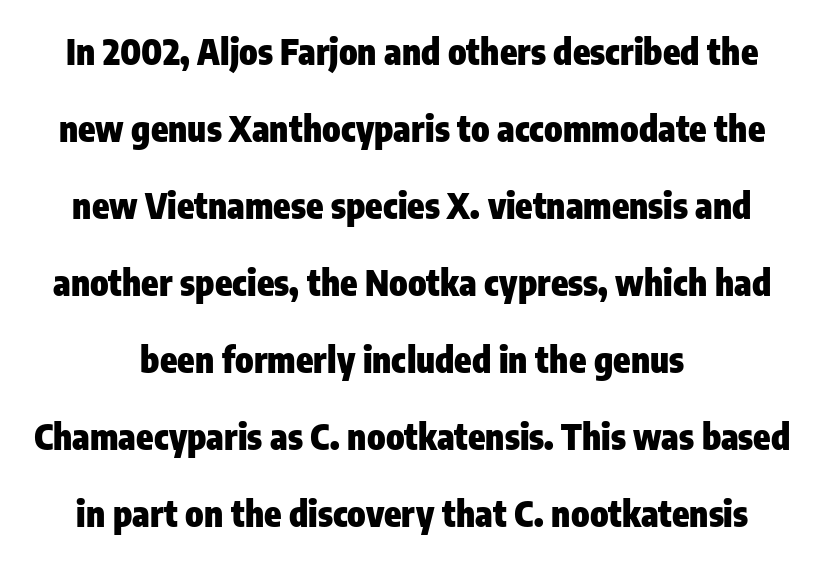
A great deal of white space separates one row of letters from the next. You can tell it's not italic because the verticals are truly vertical. Notice how the passage keeps no hard edge, just a central spine. The strokes are fattened all the way to bold.
